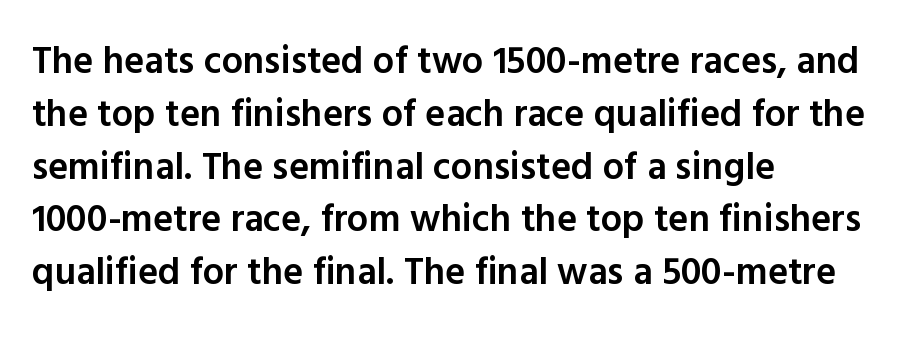
The image shows 38 px semibold sans-serif type, upright; set left-aligned, normal line spacing (1.39x), normal letter spacing, not underlined; a medium x-height.
